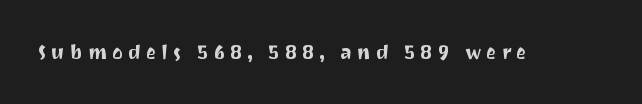
Q: Is the text italic (slanted)? A: No, it is upright.
Q: Is the text underlined? A: No.
Q: Is the spacing between letters normal or unusually wide? A: Unusually wide.
